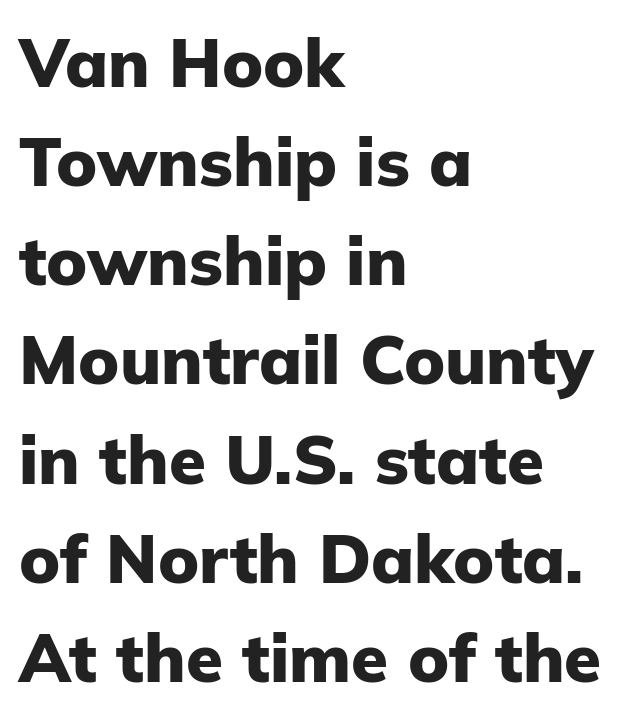
Are there feet on the stems? There aren't — it's a sans. The specimen reads as upright at a glance. The block of text has a typical density, with ordinary space between rows. Think of a printed novel: that variable character pitch is what you see here. Look at the tracking — it's just the regular setting, nothing added.
